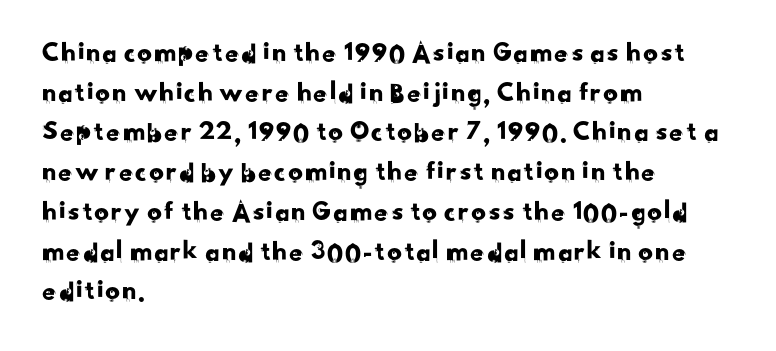
Q: Is the typeface a serif or a sans-serif typeface? A: Sans-serif.
Q: Is the text underlined? A: No.
Q: How is the paragraph aligned? A: Left-aligned.
Q: Is the spacing between letters normal or unusually wide? A: Normal.
Q: Is the spacing between lines tight, normal or loose? A: Normal.
Q: Width (condensed, normal, or wide)? A: Normal.
Q: Stroke contrast? A: Low.
Q: x-height? A: Small.
Q: Monospaced? A: No.
